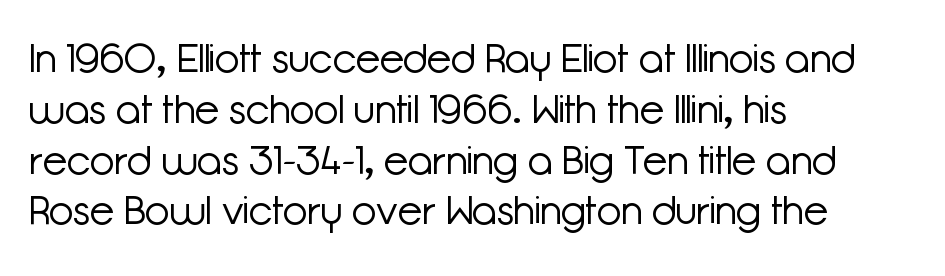
The passage shown is typeset with a sans-serif family. A typesetter would call this leading conventional body-copy spacing. The rendering keeps characters at their native spacing. Compared with a centered layout, this one pins lines to the left instead.
